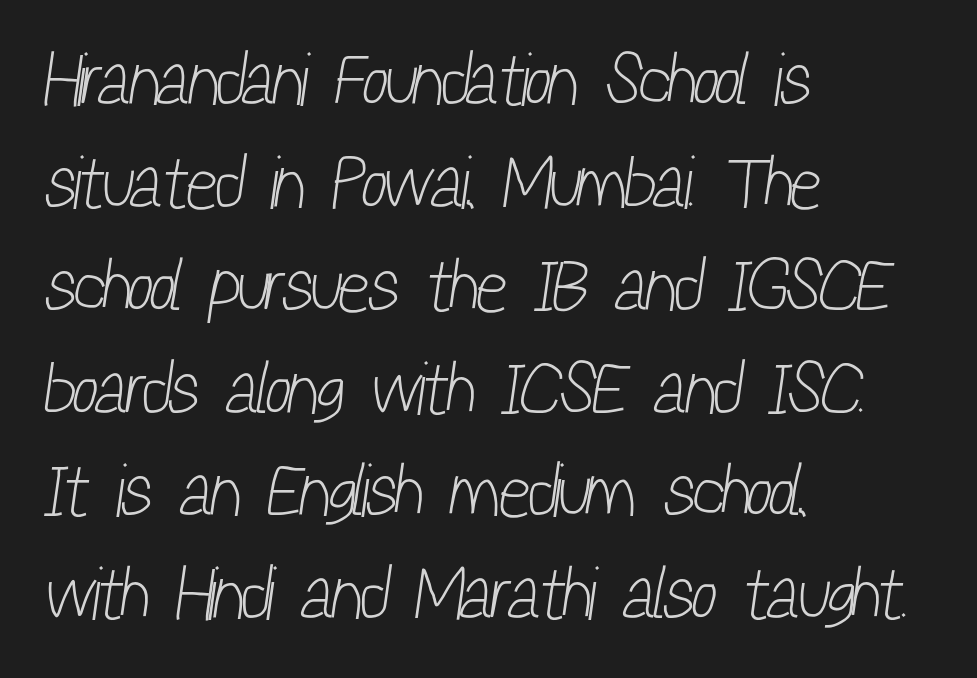
Here the designer chose a conventional face with non-uniform glyph widths. Beneath every word, the page is bare. The typesetting does not lean heavy: it is not bold. Horizontal alignment here is leftward, the default for most running prose. The line texture is even and compact thanks to regular tracking. The passage shown is typeset with a sans-serif family.
